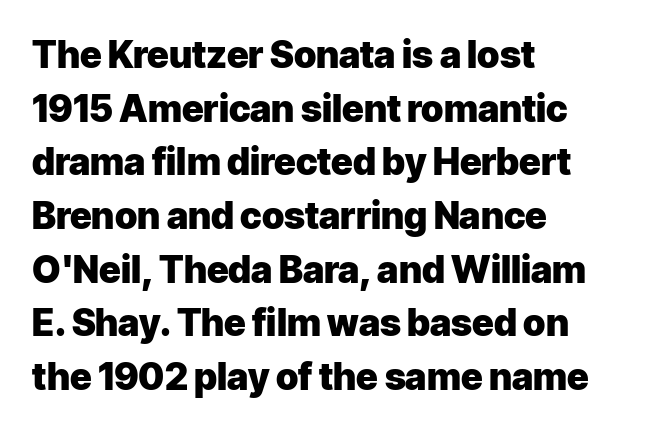
Q: Is the text bold? A: Yes.
Q: Is the text italic (slanted)? A: No, it is upright.
Q: Is the typeface a serif or a sans-serif typeface? A: Sans-serif.
Q: Is the text underlined? A: No.
Q: How is the paragraph aligned? A: Left-aligned.
Q: Is the spacing between letters normal or unusually wide? A: Normal.
Q: Is the spacing between lines tight, normal or loose? A: Normal.
Q: Width (condensed, normal, or wide)? A: Normal.
Q: Stroke contrast? A: Low.
Q: x-height? A: Medium.
Q: Monospaced? A: No.
